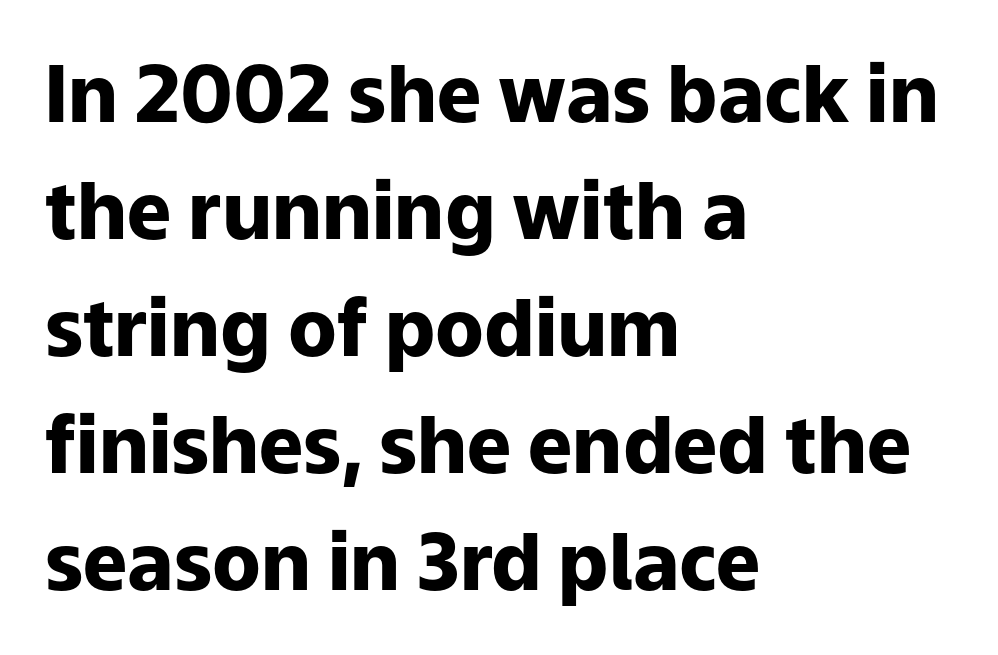
Ordinary non-slanted type is in use. The passage is arranged the way most books set body copy — flush left. The area under the type is left untouched. The rendering keeps characters at their native spacing. Serifs: no, the terminals of the letterforms are clean.
